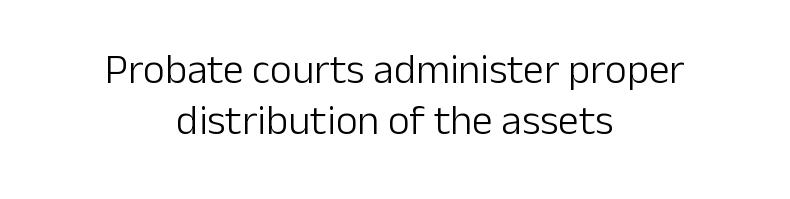
Q: Is the text bold? A: No.
Q: Is the text italic (slanted)? A: No, it is upright.
Q: Is the typeface a serif or a sans-serif typeface? A: Sans-serif.
Q: Is the text underlined? A: No.
Q: How is the paragraph aligned? A: Centered.
Q: Is the spacing between letters normal or unusually wide? A: Normal.
Q: Width (condensed, normal, or wide)? A: Normal.
Q: Stroke contrast? A: Low.
Q: x-height? A: Medium.
Q: Monospaced? A: No.
